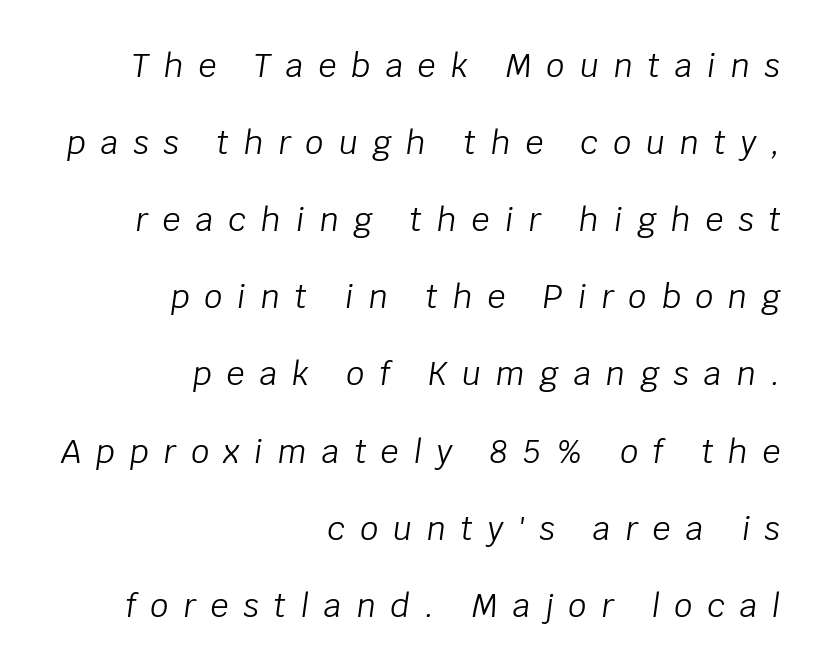
One glance says open: line gaps are wider than usual. Loose tracking; the words dissolve into strings of separated letters. These lines were composed using italics. The font is comparable to plain body text, perhaps lighter. The strip under each line holds only bare page.
